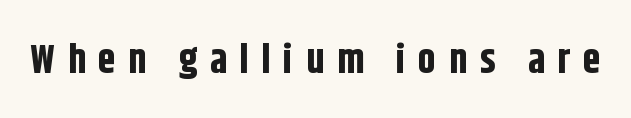
The image shows 40 px bold, condensed sans-serif type, upright; set unusually wide letter spacing (+0.31 em), not underlined; low stroke contrast and a large x-height.
